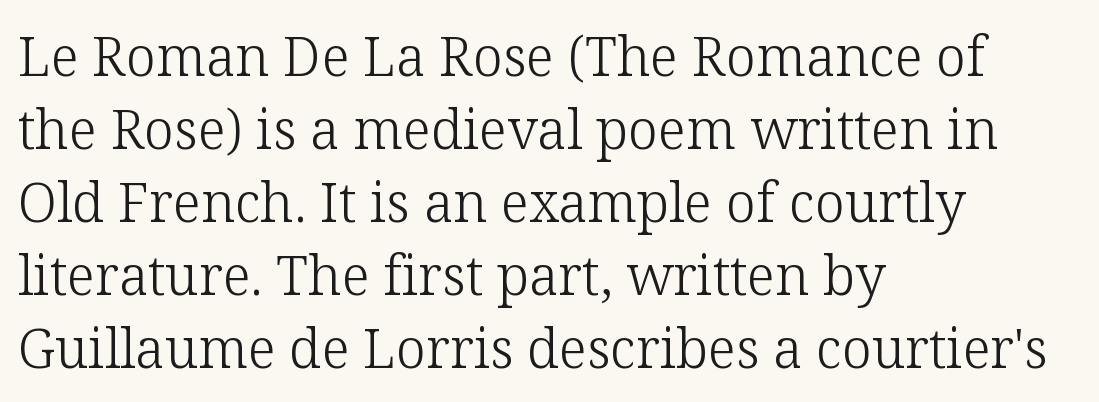
Interline gaps are of average width in this sample. Every stem runs plumb, perpendicular to the baseline. The paragraph shown leans on its left margin. The glyphs are unaccompanied by any horizontal stroke below them. How are the letters spaced? Ordinarily, with no added tracking.
